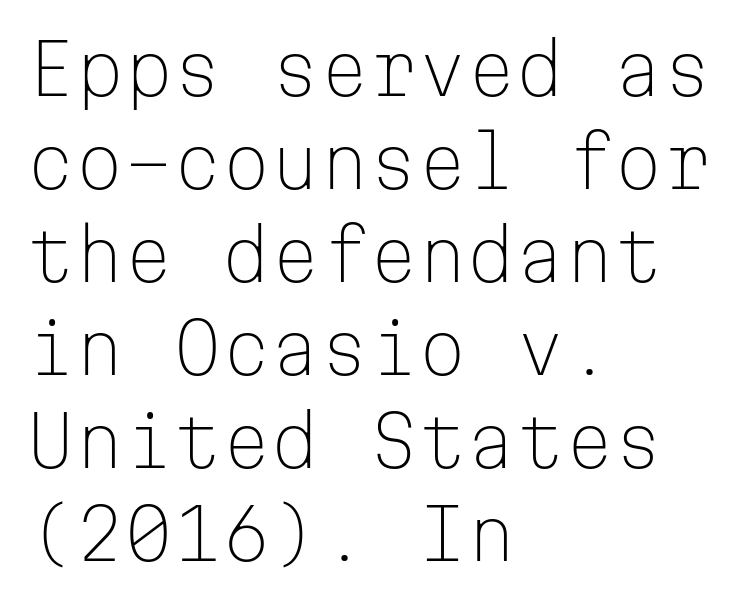
These lines are rendered in a fixed-pitch font. Is there any slant? The stems are plumb. Each line starts at the same left margin while the right side varies. Vertical stems look standard width or narrower in stroke.
